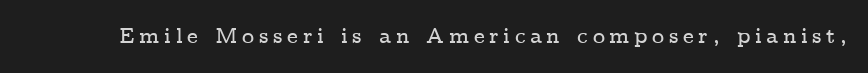
Q: Is the text italic (slanted)? A: No, it is upright.
Q: Is the text underlined? A: No.
Q: Is the spacing between letters normal or unusually wide? A: Unusually wide.
